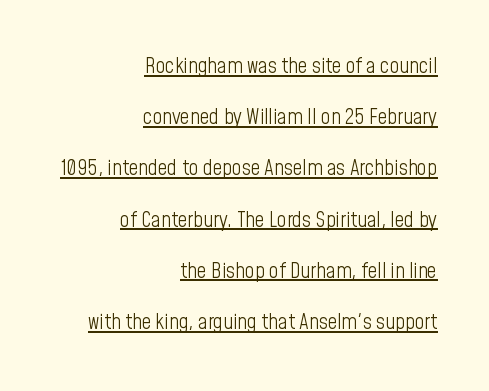
The rendering uses the underline text-decoration. Is this a heavy cut? Hardly; it is regular or lighter. If you drew a ruler down the right edge, every line would touch it. Vertical strokes here are truly vertical. The gaps between neighbouring characters are ordinary and unremarkable. Each new line begins a long way beneath the previous one.
